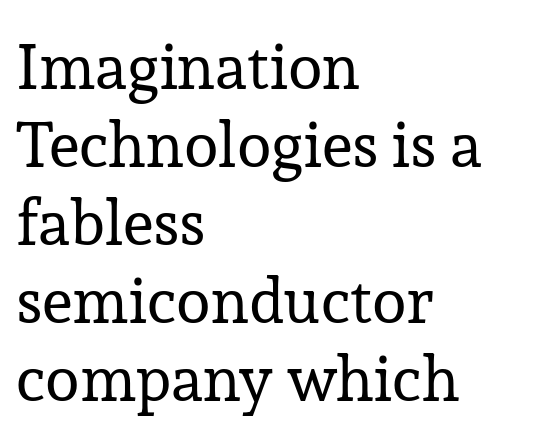
Q: Is the text bold? A: No.
Q: Is the text italic (slanted)? A: No, it is upright.
Q: Is the typeface a serif or a sans-serif typeface? A: Serif.
Q: Is the text underlined? A: No.
Q: How is the paragraph aligned? A: Left-aligned.
Q: Is the spacing between letters normal or unusually wide? A: Normal.
Q: Width (condensed, normal, or wide)? A: Normal.
Q: Stroke contrast? A: Low.
Q: x-height? A: Medium.
Q: Monospaced? A: No.
